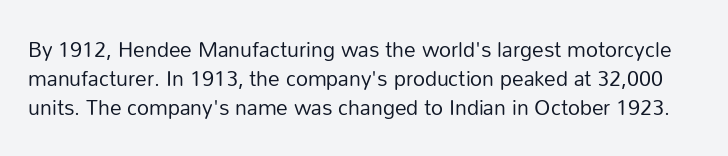
The image shows 21 px text type, upright; set normal line spacing (1.38x), normal letter spacing, not underlined.
